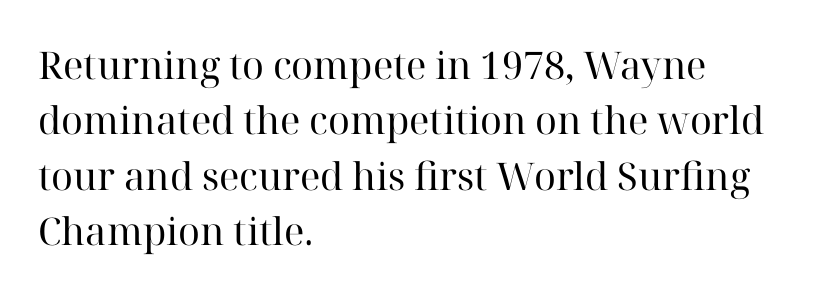
{"serif": "yes", "italic": "no", "bold": "no", "weight": "regular", "width": "normal", "stroke_contrast": "high", "x_height": "medium", "monospaced": "no", "underline": "no", "align": "left", "line_spacing": "normal", "line_spacing_ratio": 1.46, "letter_spacing": "normal", "letter_spacing_em": 0.0, "glyph_px": 38}
